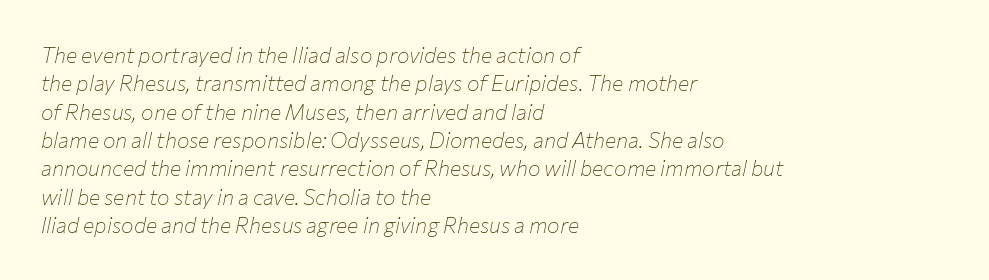
The typesetting does not lean heavy: it is not bold. Characters are canted at an angle relative to the baseline's perpendicular. The area under the type is left untouched. In CSS terms this would be text-align: left.
